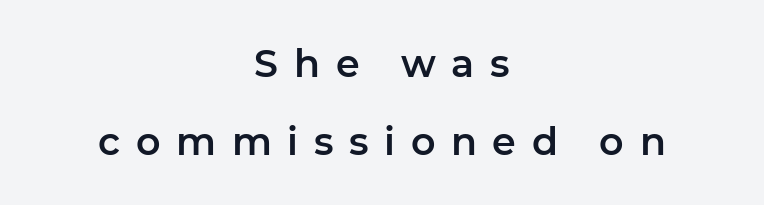
Q: Is the text italic (slanted)? A: No, it is upright.
Q: Is the typeface a serif or a sans-serif typeface? A: Sans-serif.
Q: Is the text underlined? A: No.
Q: How is the paragraph aligned? A: Centered.
Q: Is the spacing between letters normal or unusually wide? A: Unusually wide.
Q: Is the spacing between lines tight, normal or loose? A: Loose.
Q: Width (condensed, normal, or wide)? A: Normal.
Q: Stroke contrast? A: Low.
Q: x-height? A: Medium.
Q: Monospaced? A: No.
